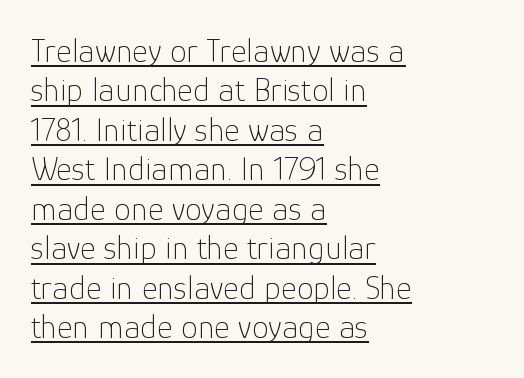
Q: Is the text bold? A: No.
Q: Is the text italic (slanted)? A: No, it is upright.
Q: Is the typeface a serif or a sans-serif typeface? A: Sans-serif.
Q: Is the text underlined? A: Yes.
Q: How is the paragraph aligned? A: Left-aligned.
Q: Is the spacing between letters normal or unusually wide? A: Normal.
Q: Width (condensed, normal, or wide)? A: Normal.
Q: Stroke contrast? A: Low.
Q: x-height? A: Medium.
Q: Monospaced? A: No.
